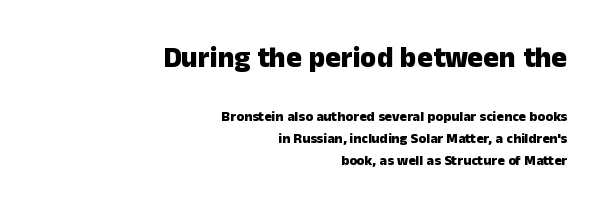
The image shows 29 px heavy sans-serif type, upright; set right-aligned, normal line spacing (1.57x), normal letter spacing, not underlined; the first (top) block is 2.07x larger; low stroke contrast and a medium x-height.
